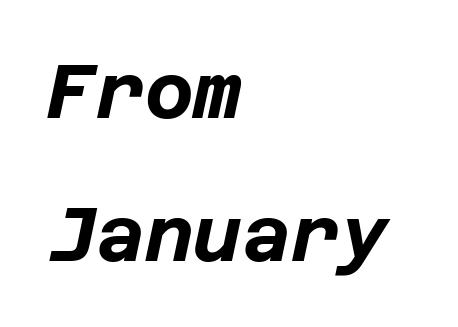
{"italic": "yes", "lean": "right", "slant_degrees": 12, "bold": "yes", "weight": "bold", "width": "normal", "stroke_contrast": "low", "x_height": "large", "underline": "no", "align": "left", "line_spacing": "loose", "line_spacing_ratio": 1.91, "letter_spacing": "normal", "letter_spacing_em": 0.0, "glyph_px": 75}
